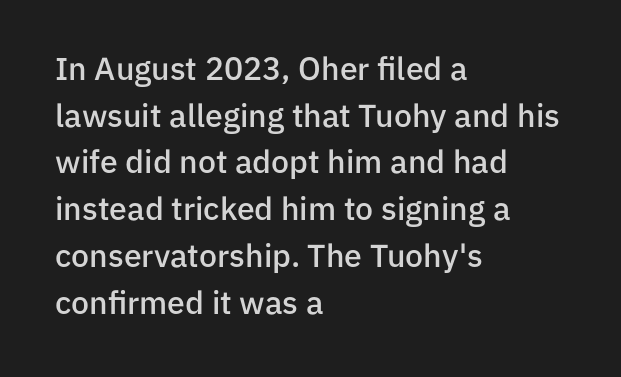
The image shows 32 px semibold sans-serif type, upright; set left-aligned, normal line spacing (1.46x), normal letter spacing, not underlined; low stroke contrast and a medium x-height.
